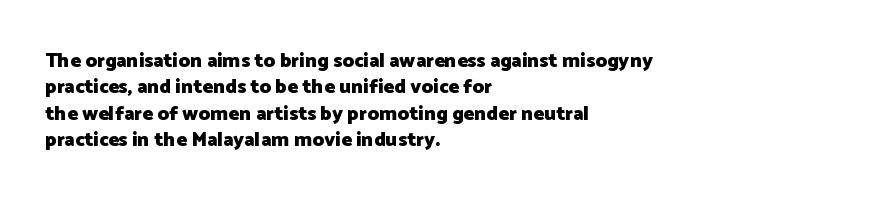
{"italic": "no", "bold": "yes", "underline": "no", "align": "left", "line_spacing": "normal", "line_spacing_ratio": 1.32, "letter_spacing": "normal", "letter_spacing_em": 0.0, "glyph_px": 20}
